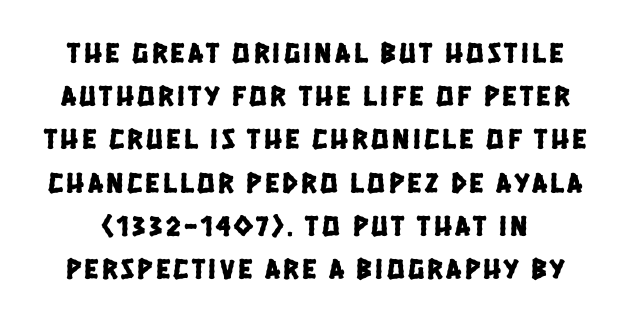
Q: Is the typeface a serif or a sans-serif typeface? A: Sans-serif.
Q: Is the text underlined? A: No.
Q: Is the spacing between lines tight, normal or loose? A: Normal.
Q: Width (condensed, normal, or wide)? A: Condensed.
Q: Stroke contrast? A: Low.
Q: x-height? A: Large.
Q: Monospaced? A: No.
